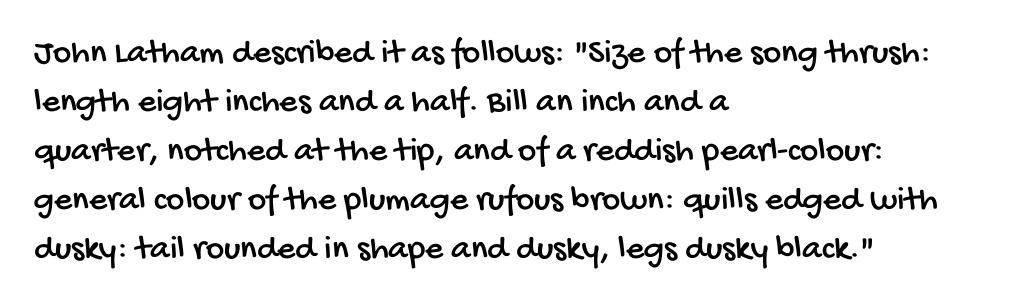
The image shows 35 px condensed sans-serif type; set left-aligned, normal line spacing (1.4x), normal letter spacing, not underlined; low stroke contrast and a large x-height.
